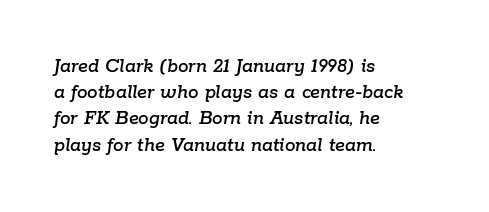
{"italic": "yes", "lean": "right", "slant_degrees": 9, "underline": "no", "align": "left", "line_spacing": "normal", "line_spacing_ratio": 1.25, "letter_spacing": "normal", "letter_spacing_em": 0.0, "glyph_px": 21}
